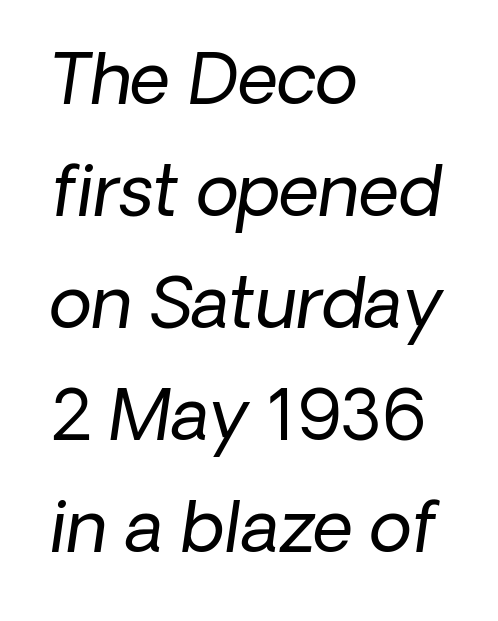
Q: Is the text bold? A: No.
Q: Is the typeface a serif or a sans-serif typeface? A: Sans-serif.
Q: Is the text underlined? A: No.
Q: How is the paragraph aligned? A: Left-aligned.
Q: Is the spacing between letters normal or unusually wide? A: Normal.
Q: Is the spacing between lines tight, normal or loose? A: Normal.
Q: Width (condensed, normal, or wide)? A: Normal.
Q: Stroke contrast? A: Low.
Q: x-height? A: Medium.
Q: Monospaced? A: No.
